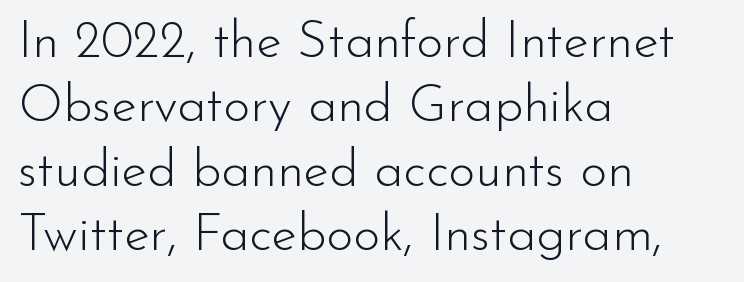
{"serif": "no", "italic": "no", "bold": "no", "weight": "light", "width": "normal", "stroke_contrast": "low", "x_height": "small", "monospaced": "no", "underline": "no", "align": "left", "line_spacing_ratio": 1.24, "letter_spacing": "normal", "letter_spacing_em": 0.0, "glyph_px": 52}
